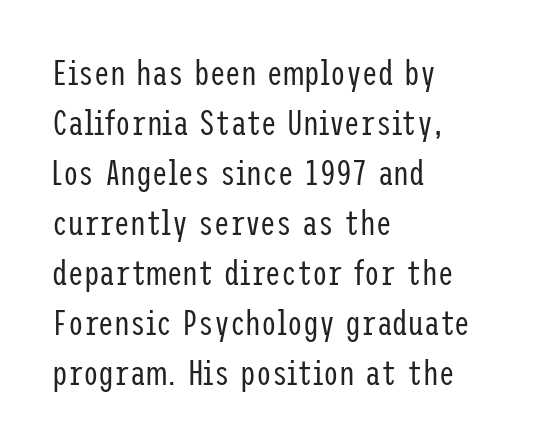
{"serif": "no", "italic": "no", "bold": "no", "weight": "regular", "width": "condensed", "stroke_contrast": "low", "x_height": "medium", "underline": "no", "align": "left", "line_spacing": "normal", "line_spacing_ratio": 1.43, "letter_spacing": "normal", "letter_spacing_em": 0.0, "glyph_px": 35}
